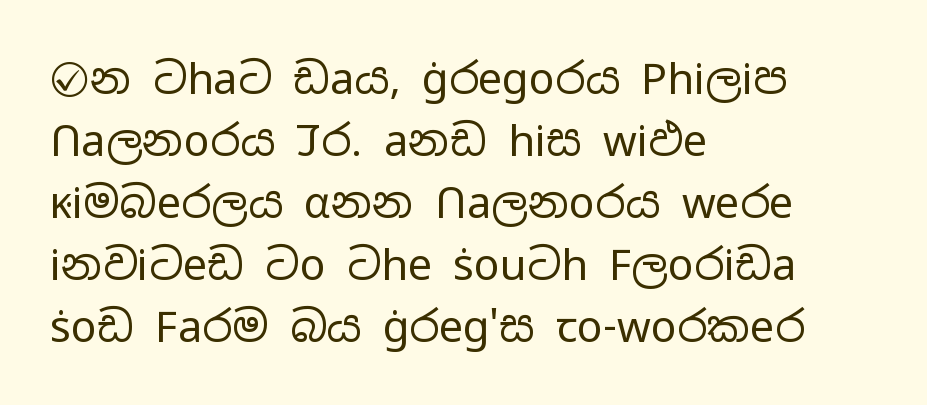
A roman cut, with each character standing at attention. How would I describe the line gaps? Plain and ordinary. Looks like regular typesetting: each glyph gets only the width it needs. The passage is arranged the way most books set body copy — flush left. Beneath every word, the page is bare.
